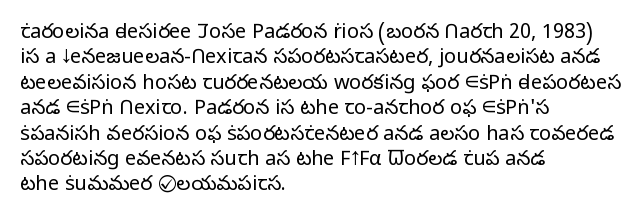
The image shows 20 px text type, upright; set left-aligned, normal line spacing (1.27x), normal letter spacing, not underlined.
